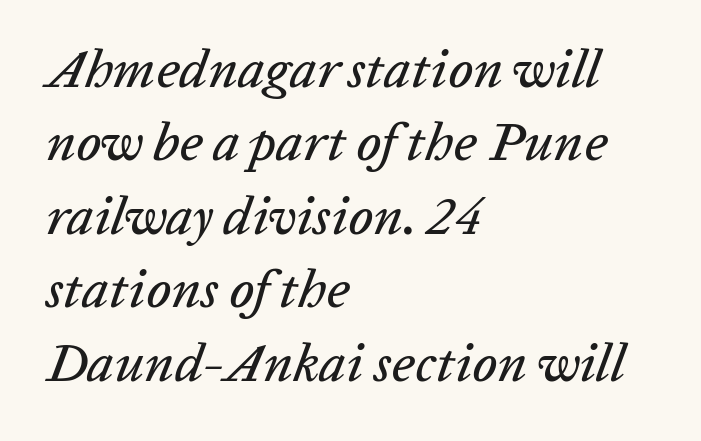
The image shows 54 px text type, italic (leaning right); set left-aligned, normal line spacing (1.36x), normal letter spacing, not underlined; low stroke contrast and a medium x-height.
